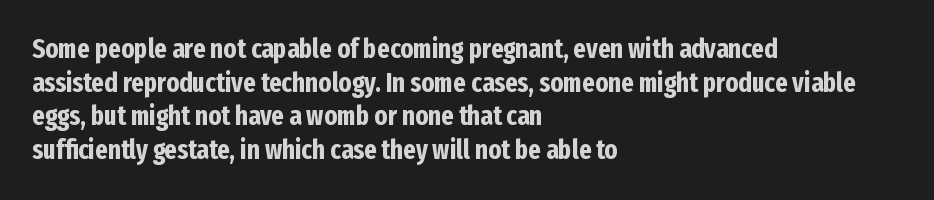
{"italic": "no", "bold": "yes", "underline": "no", "align": "left", "line_spacing": "normal", "line_spacing_ratio": 1.25, "letter_spacing": "normal", "letter_spacing_em": 0.0, "glyph_px": 27}
